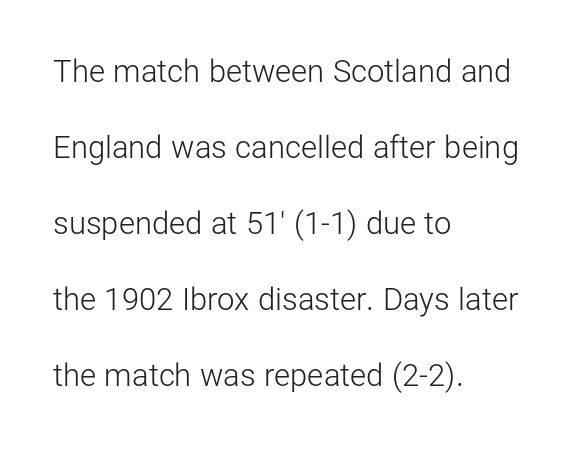
Q: Is the text bold? A: No.
Q: Is the text italic (slanted)? A: No, it is upright.
Q: Is the typeface a serif or a sans-serif typeface? A: Sans-serif.
Q: Is the text underlined? A: No.
Q: How is the paragraph aligned? A: Left-aligned.
Q: Is the spacing between letters normal or unusually wide? A: Normal.
Q: Is the spacing between lines tight, normal or loose? A: Loose.
Q: Width (condensed, normal, or wide)? A: Normal.
Q: Stroke contrast? A: Low.
Q: x-height? A: Medium.
Q: Monospaced? A: No.
